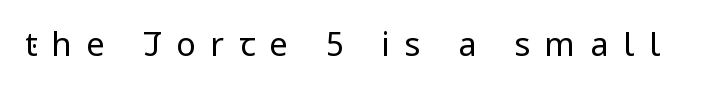
The passage shown is not underscored anywhere. This sample has the flowing, uneven cadence of proportional lettering. This reads as an unemphasized weight, regular at the heaviest. Does extra space separate the letters? Yes, quite a lot of it. Regarding serifs, this sample does without them. Every stem runs plumb, perpendicular to the baseline.
